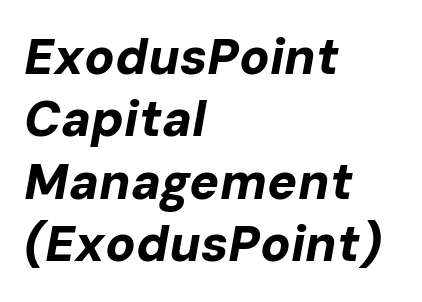
The zone under the glyphs is completely vacant. Here the glyphs are tracked normally, forming tight word shapes. An italicized treatment has been applied to the whole sample. Compared with an ordinary text face, these strokes are far heavier — a full bold.
